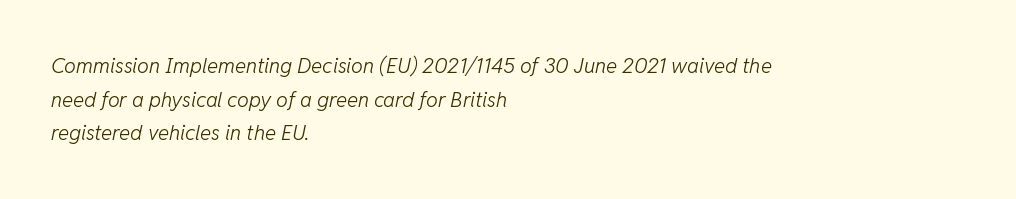
Emphasis-style slanted type is in use. The horizontal fit of the characters is conventional and even. The gap between lines stays unmarked. Stem width sits at or under what a default text font uses. Leading: standard. The passage is arranged the way most books set body copy — flush left.
